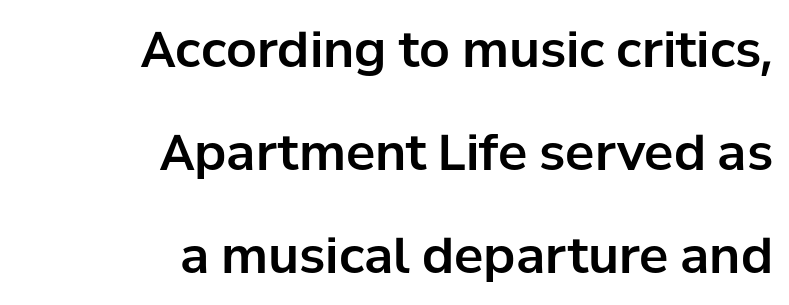
Q: Is the text italic (slanted)? A: No, it is upright.
Q: Is the typeface a serif or a sans-serif typeface? A: Sans-serif.
Q: Is the text underlined? A: No.
Q: How is the paragraph aligned? A: Right-aligned.
Q: Is the spacing between letters normal or unusually wide? A: Normal.
Q: Is the spacing between lines tight, normal or loose? A: Loose.
Q: Width (condensed, normal, or wide)? A: Normal.
Q: Stroke contrast? A: Low.
Q: x-height? A: Medium.
Q: Monospaced? A: No.
